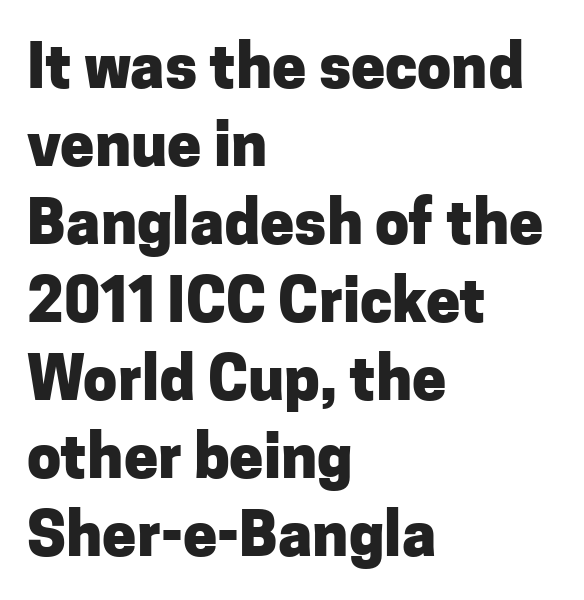
The image shows 61 px heavy sans-serif type, upright; set left-aligned, normal line spacing (1.28x), normal letter spacing, not underlined; low stroke contrast and a medium x-height.
